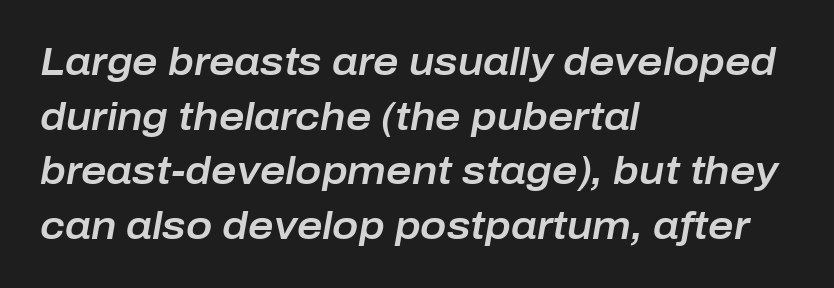
{"italic": "yes", "lean": "right", "slant_degrees": 10, "width": "normal", "stroke_contrast": "low", "x_height": "medium", "monospaced": "no", "underline": "no", "align": "left", "line_spacing": "normal", "line_spacing_ratio": 1.4, "letter_spacing": "normal", "letter_spacing_em": 0.0, "glyph_px": 39}
